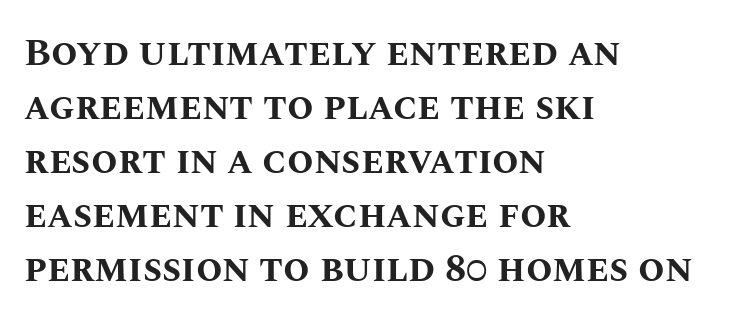
{"italic": "no", "bold": "yes", "weight": "bold", "width": "normal", "stroke_contrast": "medium", "x_height": "large", "monospaced": "no", "underline": "no", "align": "left", "line_spacing": "normal", "line_spacing_ratio": 1.42, "letter_spacing": "normal", "letter_spacing_em": 0.0, "glyph_px": 38}
